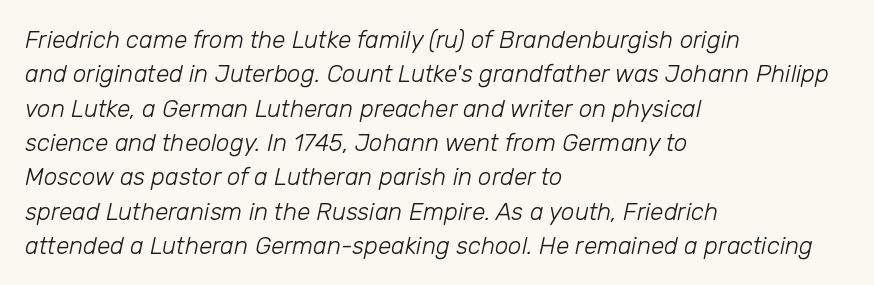
The image shows 24 px text type, italic (leaning right); set left-aligned, normal line spacing (1.43x), normal letter spacing, not underlined.
